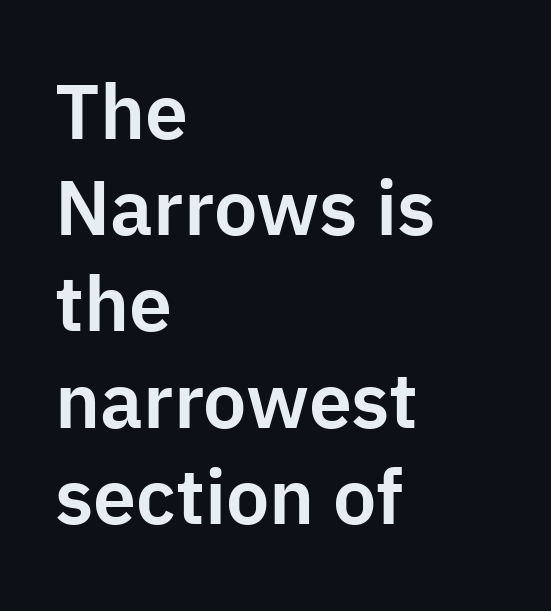
The face used here is a sans, in the tradition of grotesques and geometrics. The tracking reads as untouched default to a designer's eye. The lines in this sample share a left origin and differ only in where they stop. Clear beneath every line of the passage. Style check: upright.
